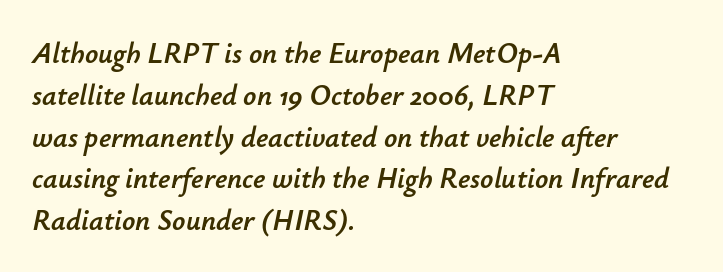
The image shows 29 px text type, italic (leaning right); set left-aligned, normal line spacing (1.44x), normal letter spacing, not underlined; low stroke contrast and a small x-height.
